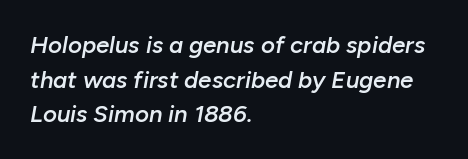
Q: Is the text bold? A: Semi-bold.
Q: Is the text italic (slanted)? A: Yes, it leans right by about 10 degrees.
Q: Is the text underlined? A: No.
Q: How is the paragraph aligned? A: Left-aligned.
Q: Is the spacing between letters normal or unusually wide? A: Normal.
Q: Is the spacing between lines tight, normal or loose? A: Normal.
